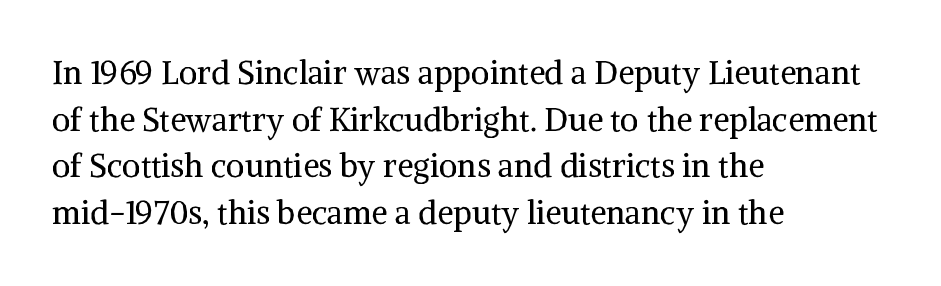
Here the designer chose a conventional face with non-uniform glyph widths. This rendering employs a face with finishing strokes, i.e., a serif. The characters are drawn with everyday or finer stroke widths. You can tell it's not italic because the verticals are truly vertical. Words float on clear page, feet unadorned.
